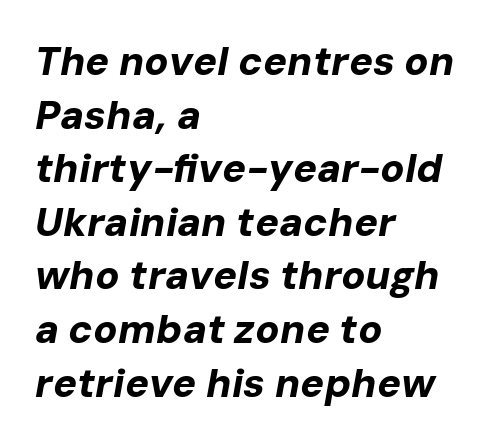
Compared with typical body copy, the letter spacing here is the same. This sample has the flowing, uneven cadence of proportional lettering. Quick note: interline space is typical. What weight is shown? A full bold with thick strokes.
